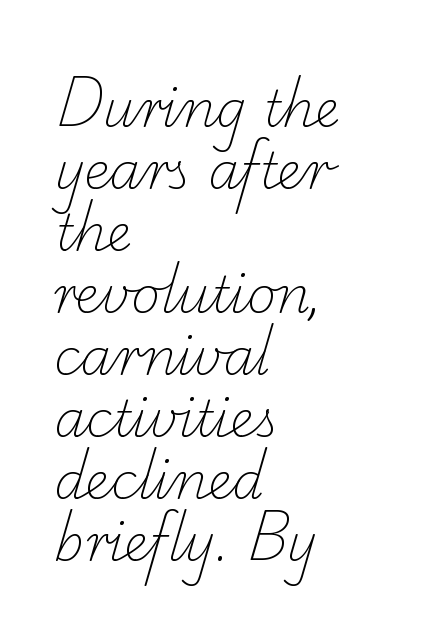
The image shows 50 px light serif type; set left-aligned, line spacing 1.24x, normal letter spacing, not underlined; low stroke contrast and a small x-height.
